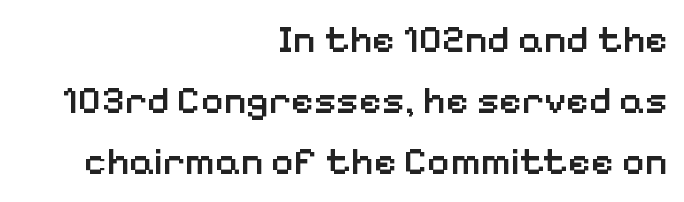
{"serif": "no", "italic": "no", "bold": "semi", "weight": "semibold", "width": "normal", "stroke_contrast": "low", "x_height": "medium", "monospaced": "no", "underline": "no", "align": "right", "line_spacing": "normal", "line_spacing_ratio": 1.57, "letter_spacing": "normal", "letter_spacing_em": 0.0, "glyph_px": 39}
